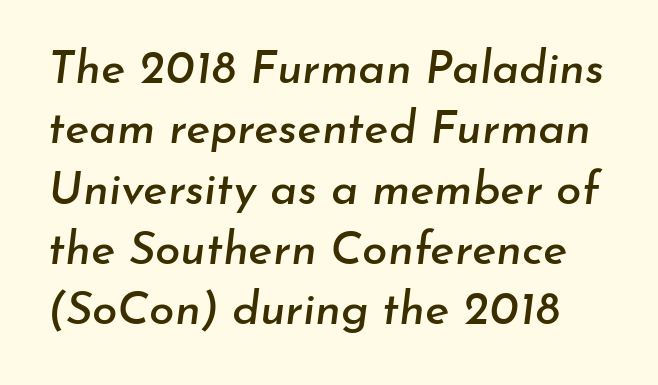
The image shows 46 px text type, italic (leaning right); set normal line spacing (1.31x), normal letter spacing, not underlined; low stroke contrast and a small x-height.
